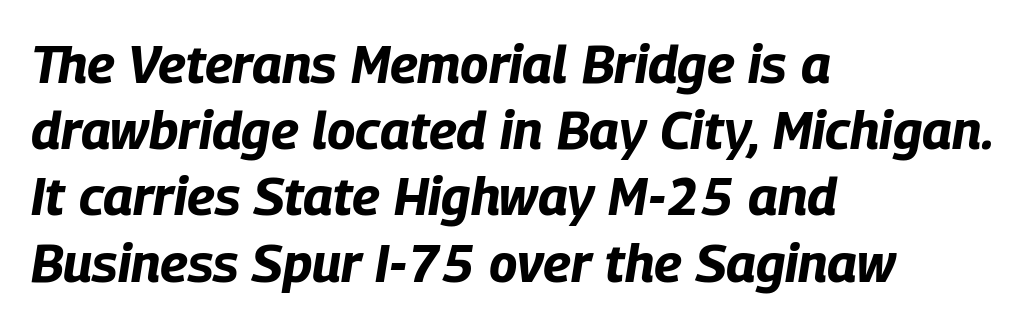
Q: Is the text bold? A: Yes.
Q: Is the text italic (slanted)? A: Yes, it leans right by about 9 degrees.
Q: Is the text underlined? A: No.
Q: How is the paragraph aligned? A: Left-aligned.
Q: Is the spacing between letters normal or unusually wide? A: Normal.
Q: Is the spacing between lines tight, normal or loose? A: Normal.
Q: Width (condensed, normal, or wide)? A: Condensed.
Q: Stroke contrast? A: Low.
Q: x-height? A: Large.
Q: Monospaced? A: No.
